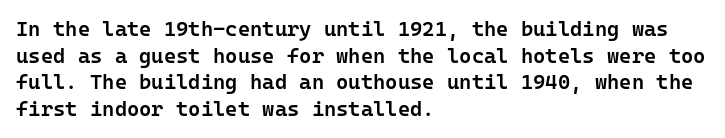
The image shows 21 px text type, upright; set left-aligned, normal line spacing (1.27x), normal letter spacing, not underlined.
